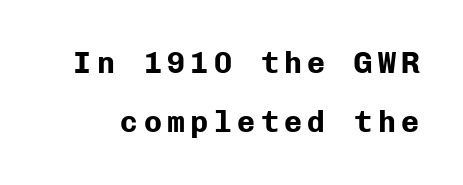
The letters march in equal steps, a hallmark of fixed-pitch type. Compared with typical paragraphs, the rows here are farther apart. It's the straight-up-and-down kind of type. The area under the type is left untouched.
